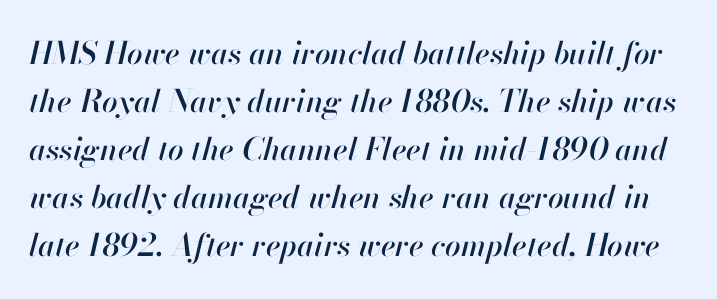
The image shows 31 px text type, italic (leaning right); set normal line spacing (1.55x), normal letter spacing, not underlined; high stroke contrast and a small x-height.
